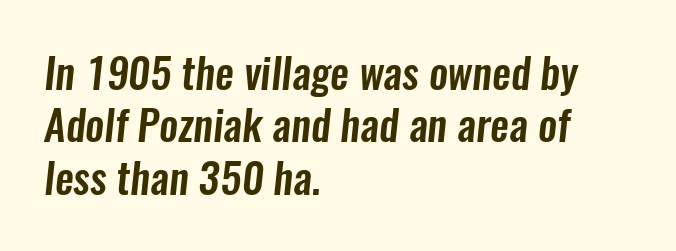
The image shows 42 px condensed sans-serif type; set left-aligned, normal line spacing (1.25x), normal letter spacing, not underlined; low stroke contrast and a medium x-height.
